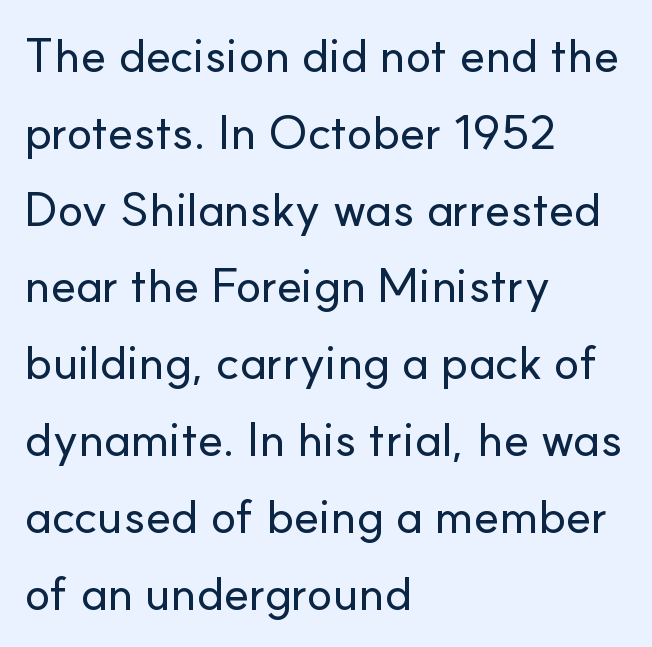
{"serif": "no", "italic": "no", "width": "normal", "stroke_contrast": "low", "x_height": "small", "monospaced": "no", "underline": "no", "align": "left", "line_spacing": "normal", "line_spacing_ratio": 1.6, "letter_spacing": "normal", "letter_spacing_em": 0.0, "glyph_px": 48}
